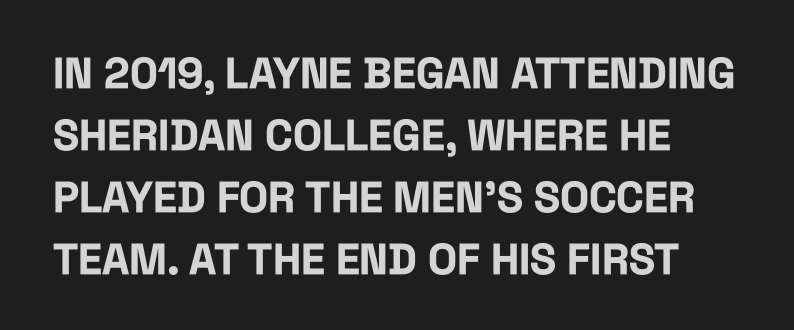
Q: Is the text bold? A: Yes.
Q: Is the text italic (slanted)? A: No, it is upright.
Q: Is the typeface a serif or a sans-serif typeface? A: Sans-serif.
Q: Is the text underlined? A: No.
Q: How is the paragraph aligned? A: Left-aligned.
Q: Is the spacing between letters normal or unusually wide? A: Normal.
Q: Is the spacing between lines tight, normal or loose? A: Normal.
Q: Width (condensed, normal, or wide)? A: Condensed.
Q: Stroke contrast? A: Low.
Q: x-height? A: Large.
Q: Monospaced? A: No.
